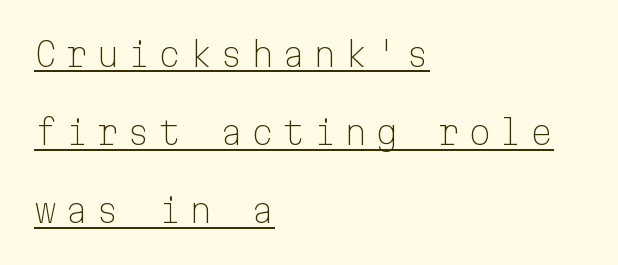
The image shows 33 px light sans-serif type, upright, monospaced; set left-aligned, loose line spacing (2.37x), unusually wide letter spacing (+0.24 em), underlined; low stroke contrast and a medium x-height.
